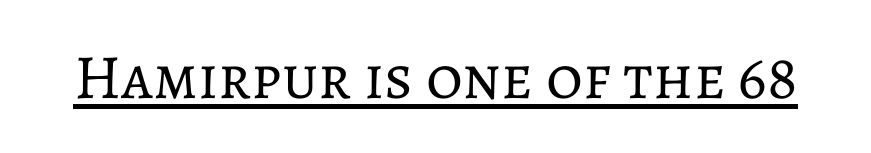
{"italic": "no", "bold": "no", "weight": "regular", "width": "normal", "stroke_contrast": "low", "x_height": "medium", "monospaced": "no", "underline": "yes", "letter_spacing": "normal", "letter_spacing_em": 0.0, "glyph_px": 63}
